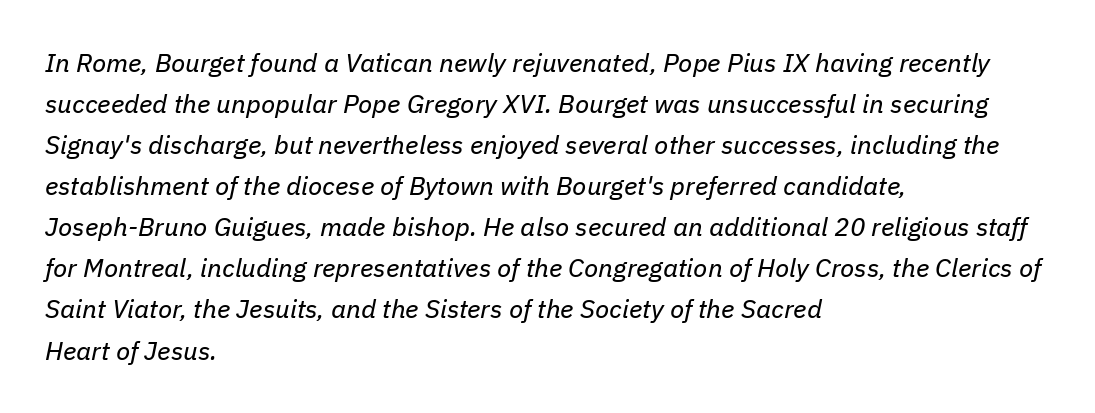
Q: Is the text bold? A: No.
Q: Is the text italic (slanted)? A: Yes, it leans right by about 11 degrees.
Q: Is the text underlined? A: No.
Q: How is the paragraph aligned? A: Left-aligned.
Q: Is the spacing between letters normal or unusually wide? A: Normal.
Q: Is the spacing between lines tight, normal or loose? A: Normal.
